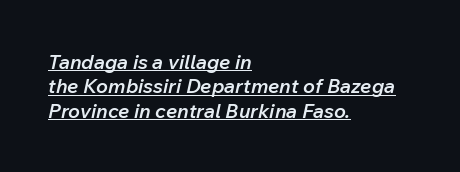
Q: Is the text bold? A: Semi-bold.
Q: Is the text italic (slanted)? A: Yes, it leans right by about 12 degrees.
Q: Is the text underlined? A: Yes.
Q: How is the paragraph aligned? A: Left-aligned.
Q: Is the spacing between letters normal or unusually wide? A: Normal.
